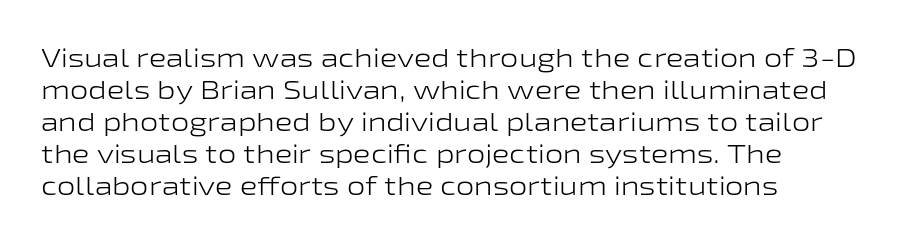
Think standard paragraph weight, or any step lighter than that. Only glyphs here, with clear space below each row. Is there any slant? The stems are plumb. Characters follow at the spacing the type designer built in.
